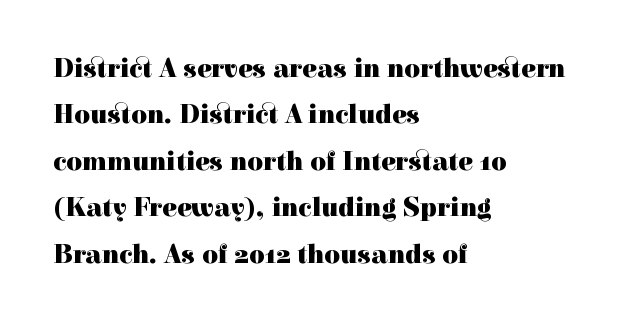
The glyphs are unaccompanied by any horizontal stroke below them. These lines carry a lot of weight — the face is fully bold. The line texture is even and compact thanks to regular tracking. Italic? Not at all — the glyphs are vertical. Left-aligned paragraph, ragged on the right.
